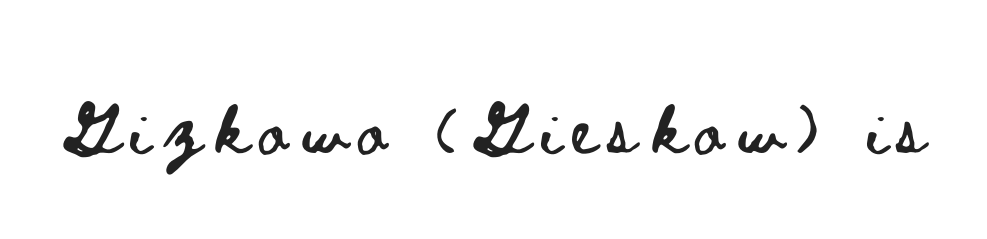
The face used here is proportionally spaced, like ordinary book or web type. The strip under each line holds only bare page.
